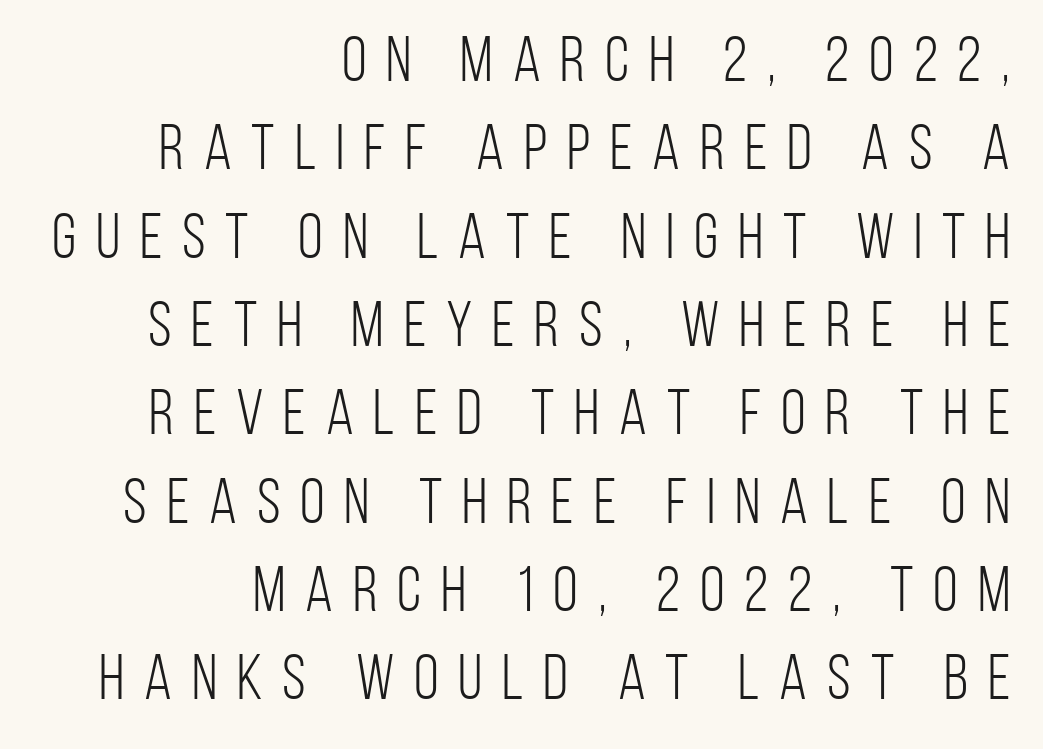
Q: Is the text bold? A: No.
Q: Is the text italic (slanted)? A: No, it is upright.
Q: Is the typeface a serif or a sans-serif typeface? A: Sans-serif.
Q: Is the text underlined? A: No.
Q: How is the paragraph aligned? A: Right-aligned.
Q: Is the spacing between letters normal or unusually wide? A: Unusually wide.
Q: Is the spacing between lines tight, normal or loose? A: Normal.
Q: Width (condensed, normal, or wide)? A: Condensed.
Q: Stroke contrast? A: Low.
Q: x-height? A: Large.
Q: Monospaced? A: No.
